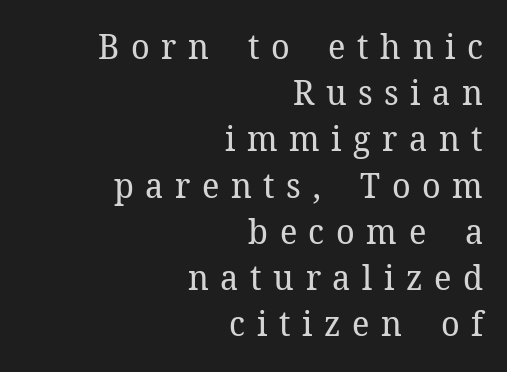
Q: Is the text bold? A: No.
Q: Is the text italic (slanted)? A: No, it is upright.
Q: Is the typeface a serif or a sans-serif typeface? A: Serif.
Q: Is the text underlined? A: No.
Q: How is the paragraph aligned? A: Right-aligned.
Q: Is the spacing between letters normal or unusually wide? A: Unusually wide.
Q: Is the spacing between lines tight, normal or loose? A: Normal.
Q: Width (condensed, normal, or wide)? A: Normal.
Q: Stroke contrast? A: Low.
Q: x-height? A: Medium.
Q: Monospaced? A: No.
